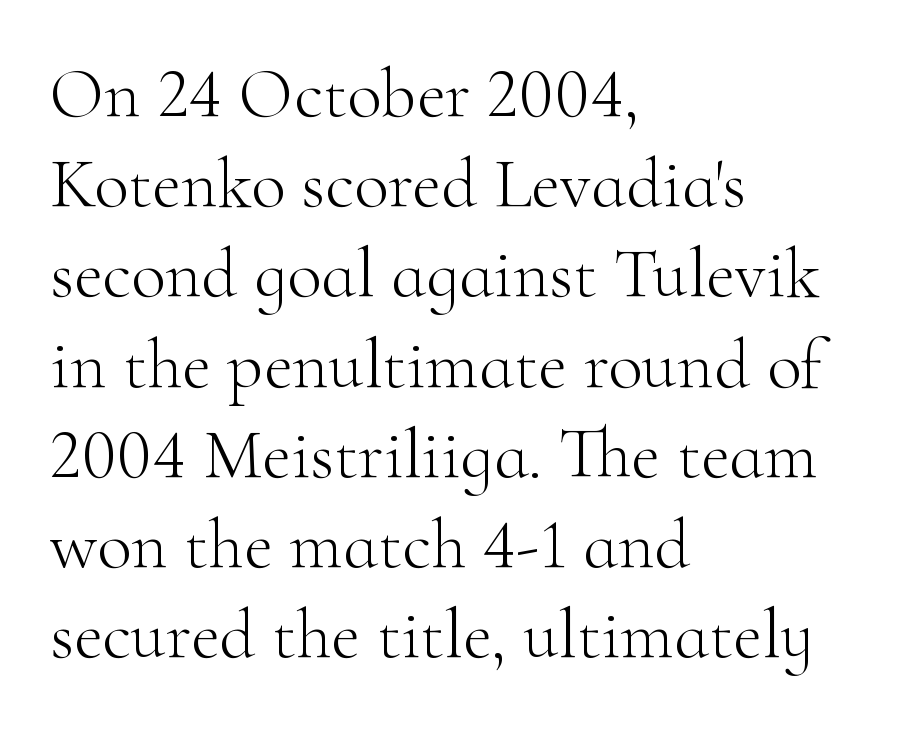
{"serif": "yes", "italic": "no", "bold": "no", "weight": "light", "width": "normal", "stroke_contrast": "high", "x_height": "small", "monospaced": "no", "underline": "no", "align": "left", "line_spacing": "normal", "line_spacing_ratio": 1.27, "letter_spacing": "normal", "letter_spacing_em": 0.0, "glyph_px": 71}
